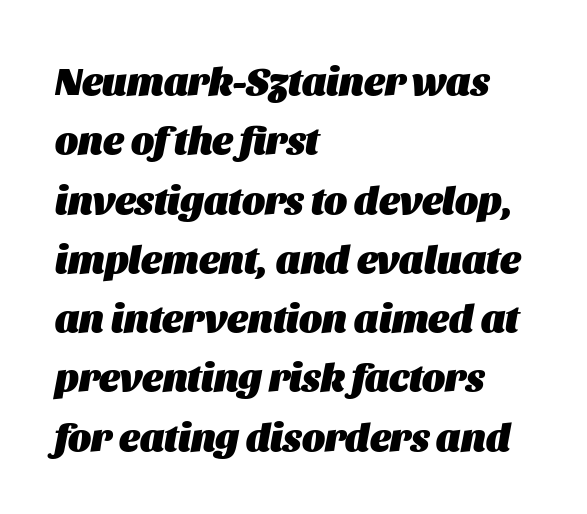
Q: Is the text bold? A: Yes.
Q: Is the text italic (slanted)? A: Yes, it leans right by about 11 degrees.
Q: Is the text underlined? A: No.
Q: How is the paragraph aligned? A: Left-aligned.
Q: Is the spacing between letters normal or unusually wide? A: Normal.
Q: Is the spacing between lines tight, normal or loose? A: Normal.
Q: Width (condensed, normal, or wide)? A: Normal.
Q: Stroke contrast? A: Medium.
Q: x-height? A: Large.
Q: Monospaced? A: No.
